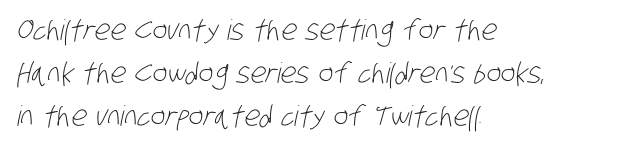
{"serif": "no", "bold": "no", "weight": "light", "width": "condensed", "stroke_contrast": "low", "x_height": "large", "monospaced": "no", "underline": "no", "align": "left", "line_spacing": "normal", "line_spacing_ratio": 1.54, "letter_spacing": "normal", "letter_spacing_em": 0.0, "glyph_px": 28}
